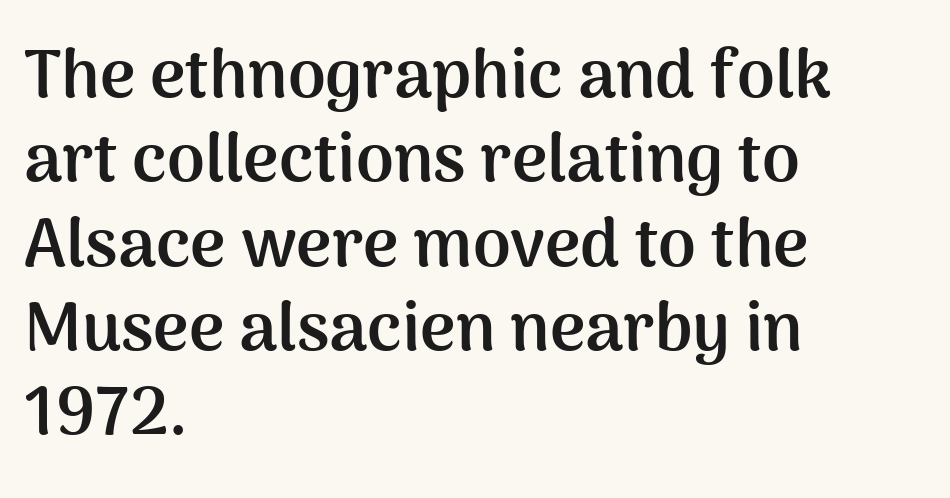
The lettering holds an erect, upright posture throughout. Underline: absent. Here the designer chose a conventional face with non-uniform glyph widths. The paragraph shown leans on its left margin. Each word holds together tightly as a unit, with standard inter-letter gaps. Thick stems and heavy bowls — unmistakably bold.
